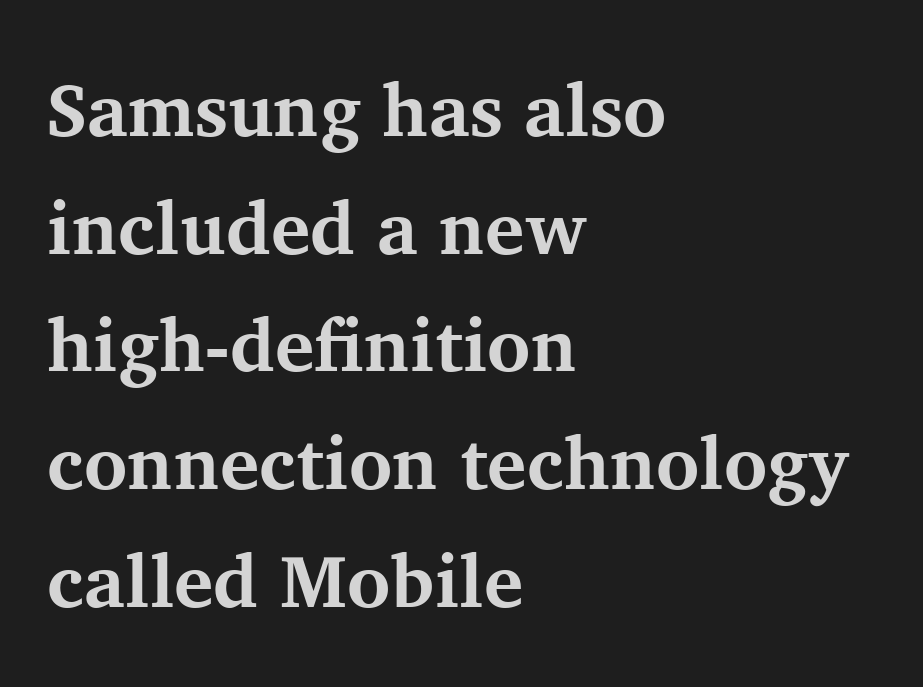
The image shows 74 px bold serif type, upright; set left-aligned, normal line spacing (1.59x), normal letter spacing, not underlined; medium stroke contrast and a medium x-height.
